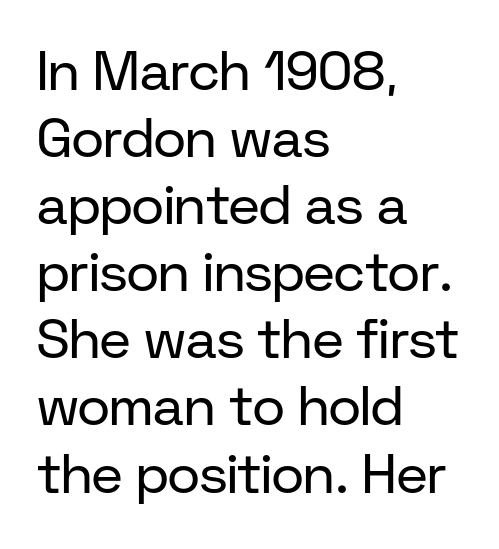
The image shows 55 px regular-weight sans-serif type, upright; set left-aligned, line spacing 1.22x, normal letter spacing, not underlined; low stroke contrast and a medium x-height.
